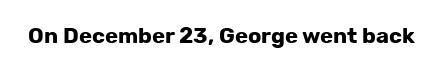
{"italic": "no", "bold": "yes", "underline": "no", "letter_spacing": "normal", "letter_spacing_em": 0.0, "glyph_px": 22}
